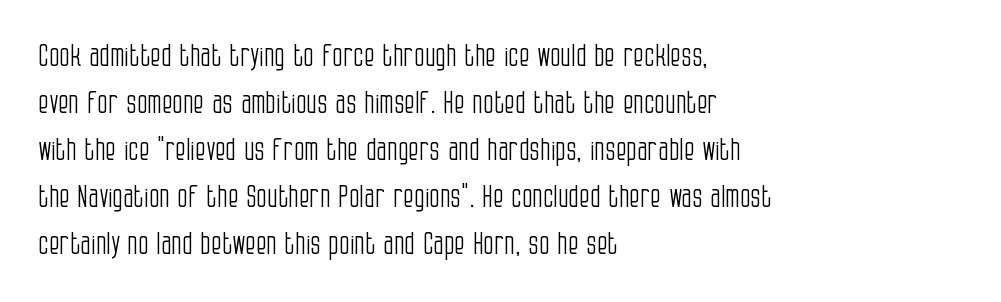
The image shows 31 px light, condensed sans-serif type, upright; set left-aligned, normal line spacing (1.52x), normal letter spacing, not underlined; low stroke contrast and a large x-height.
